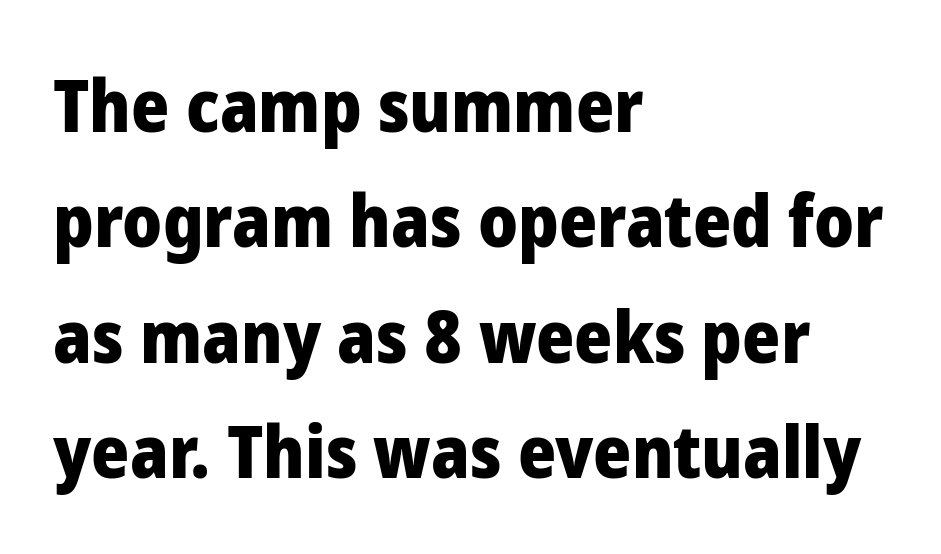
{"serif": "no", "italic": "no", "bold": "yes", "weight": "heavy", "width": "normal", "stroke_contrast": "low", "x_height": "medium", "monospaced": "no", "underline": "no", "align": "left", "line_spacing": "normal", "line_spacing_ratio": 1.58, "letter_spacing": "normal", "letter_spacing_em": 0.0, "glyph_px": 73}
